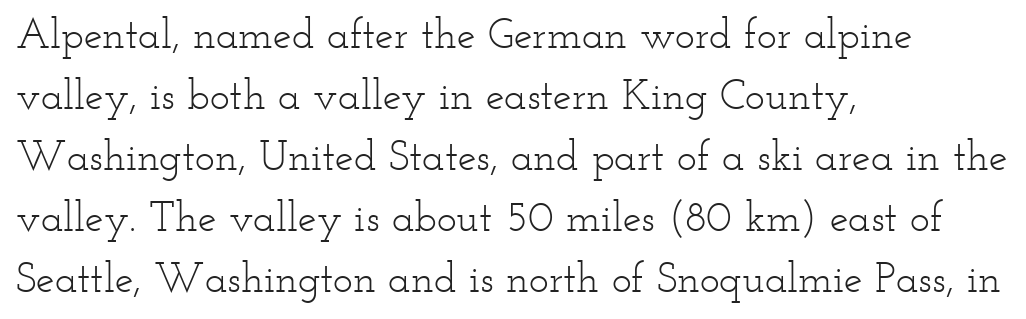
The image shows 42 px light, wide serif type, upright; set left-aligned, normal line spacing (1.45x), normal letter spacing, not underlined; low stroke contrast and a small x-height.
